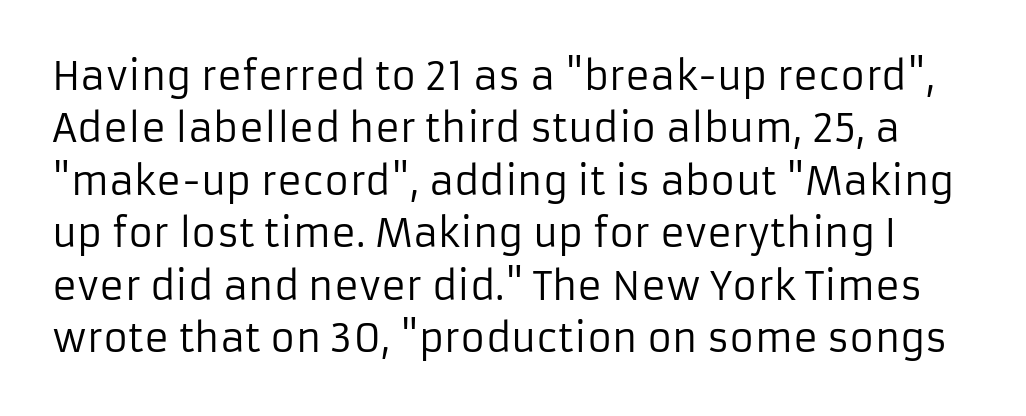
{"serif": "no", "italic": "no", "bold": "no", "weight": "regular", "width": "normal", "stroke_contrast": "low", "x_height": "medium", "monospaced": "no", "underline": "no", "line_spacing": "normal", "line_spacing_ratio": 1.38, "letter_spacing": "normal", "letter_spacing_em": 0.0, "glyph_px": 38}
